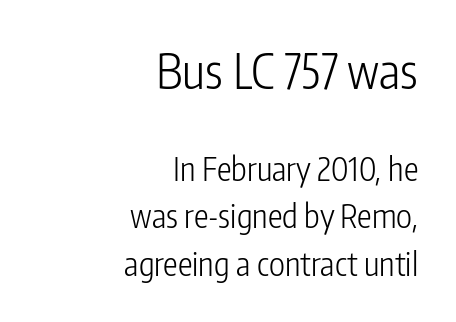
The image shows 49 px light, condensed sans-serif type, upright; set right-aligned, normal line spacing (1.43x), normal letter spacing, not underlined; the first (top) block is 1.48x larger; low stroke contrast and a medium x-height.
